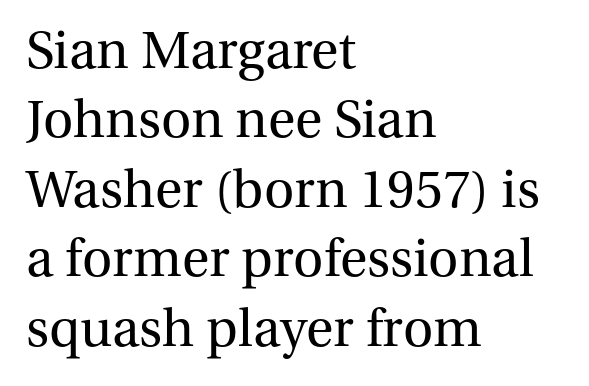
Q: Is the text bold? A: No.
Q: Is the text italic (slanted)? A: No, it is upright.
Q: Is the typeface a serif or a sans-serif typeface? A: Serif.
Q: Is the text underlined? A: No.
Q: How is the paragraph aligned? A: Left-aligned.
Q: Is the spacing between letters normal or unusually wide? A: Normal.
Q: Width (condensed, normal, or wide)? A: Normal.
Q: Stroke contrast? A: Medium.
Q: x-height? A: Medium.
Q: Monospaced? A: No.
